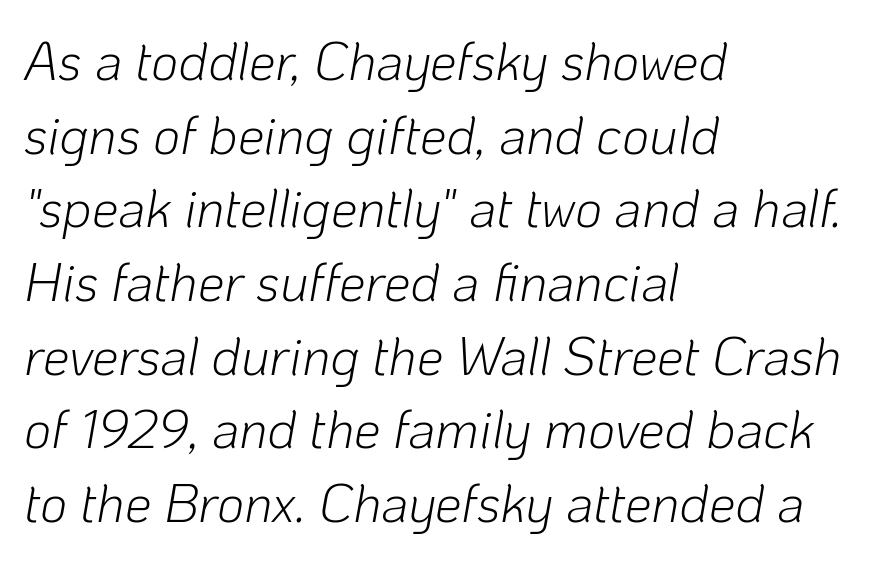
{"italic": "yes", "lean": "right", "slant_degrees": 10, "bold": "no", "weight": "light", "width": "normal", "stroke_contrast": "low", "x_height": "medium", "monospaced": "no", "underline": "no", "align": "left", "line_spacing": "normal", "line_spacing_ratio": 1.39, "letter_spacing": "normal", "letter_spacing_em": 0.0, "glyph_px": 53}
